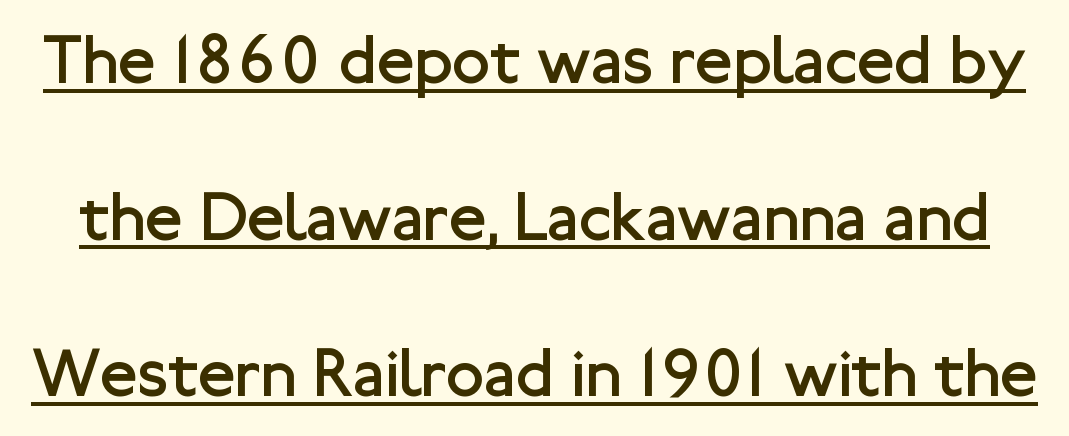
Q: Is the text bold? A: No.
Q: Is the text italic (slanted)? A: No, it is upright.
Q: Is the typeface a serif or a sans-serif typeface? A: Sans-serif.
Q: Is the text underlined? A: Yes.
Q: Is the spacing between letters normal or unusually wide? A: Normal.
Q: Is the spacing between lines tight, normal or loose? A: Loose.
Q: Width (condensed, normal, or wide)? A: Normal.
Q: Stroke contrast? A: Low.
Q: x-height? A: Medium.
Q: Monospaced? A: No.
